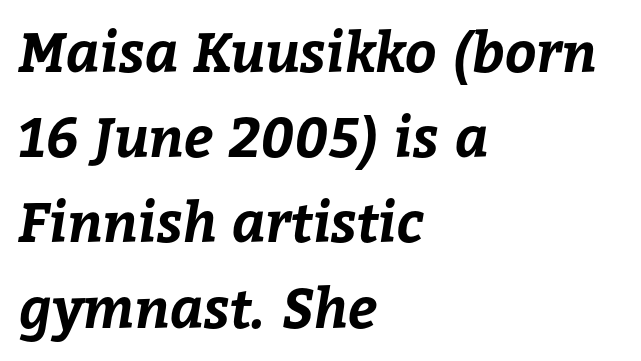
{"bold": "yes", "weight": "bold", "width": "normal", "stroke_contrast": "low", "x_height": "medium", "monospaced": "no", "underline": "no", "align": "left", "line_spacing": "normal", "line_spacing_ratio": 1.55, "letter_spacing": "normal", "letter_spacing_em": 0.0, "glyph_px": 55}
